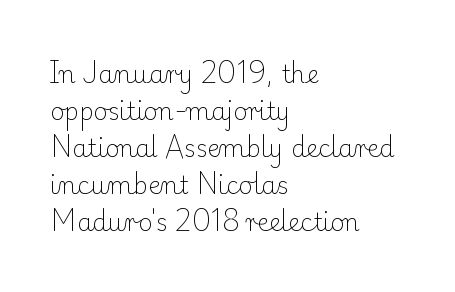
Q: Is the text bold? A: No.
Q: Is the text italic (slanted)? A: No, it is upright.
Q: Is the text underlined? A: No.
Q: How is the paragraph aligned? A: Left-aligned.
Q: Is the spacing between letters normal or unusually wide? A: Normal.
Q: Is the spacing between lines tight, normal or loose? A: Normal.
